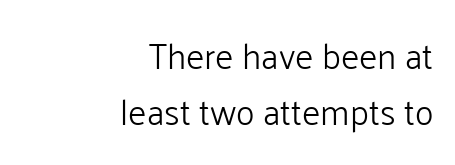
Q: Is the text bold? A: No.
Q: Is the text italic (slanted)? A: No, it is upright.
Q: Is the typeface a serif or a sans-serif typeface? A: Sans-serif.
Q: Is the text underlined? A: No.
Q: How is the paragraph aligned? A: Right-aligned.
Q: Is the spacing between letters normal or unusually wide? A: Normal.
Q: Is the spacing between lines tight, normal or loose? A: Normal.
Q: Width (condensed, normal, or wide)? A: Normal.
Q: Stroke contrast? A: Low.
Q: x-height? A: Medium.
Q: Monospaced? A: No.
